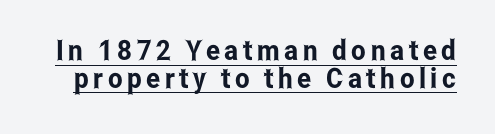
The image shows 28 px condensed sans-serif type, upright; set tight line spacing (0.99x), underlined; low stroke contrast and a medium x-height.
